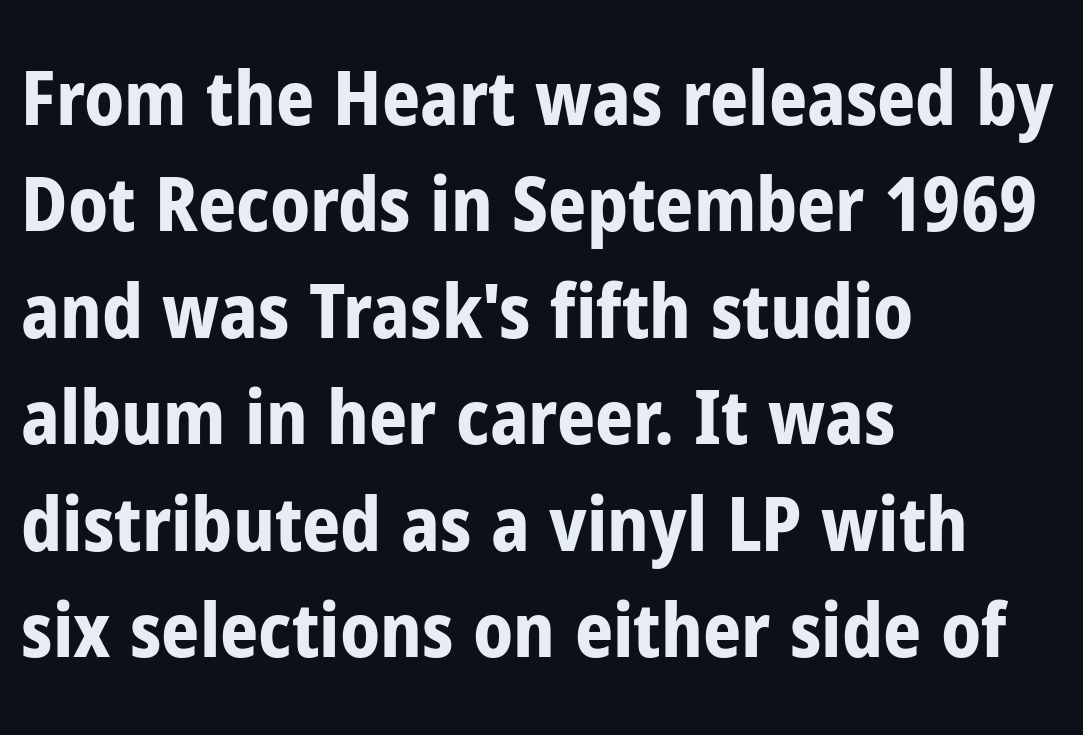
The glyphs have the mass of a bold cut. Leftover space on each line is placed entirely after the last word. Type without underlining. One glance says typical: line gaps are just what's usual.
